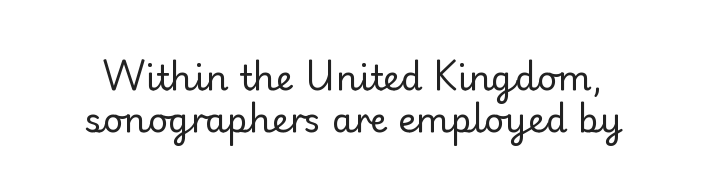
Q: Is the text bold? A: No.
Q: Is the text italic (slanted)? A: No, it is upright.
Q: Is the typeface a serif or a sans-serif typeface? A: Sans-serif.
Q: Is the text underlined? A: No.
Q: Is the spacing between letters normal or unusually wide? A: Normal.
Q: Width (condensed, normal, or wide)? A: Normal.
Q: Stroke contrast? A: Low.
Q: x-height? A: Small.
Q: Monospaced? A: No.
